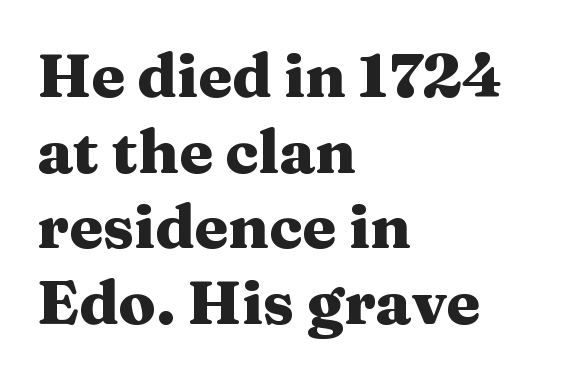
Note: serifs present on the glyphs. In CSS terms this would be text-align: left. Is the letter spacing exaggerated? No — it looks like the ordinary default. No word sits above an underline. What weight is shown? A full bold with thick strokes.
